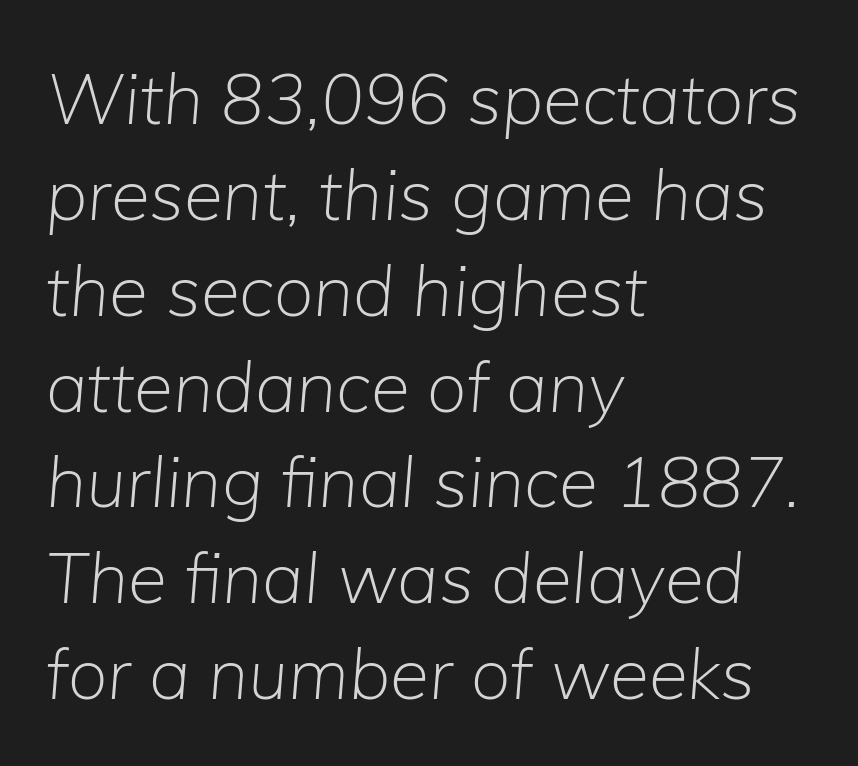
The image shows 71 px light type, italic (leaning right); set left-aligned, normal line spacing (1.35x), normal letter spacing, not underlined; low stroke contrast and a medium x-height.
